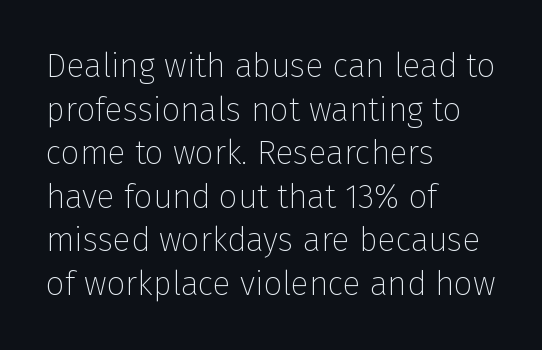
The image shows 33 px thin sans-serif type, upright; set left-aligned, normal line spacing (1.32x), normal letter spacing, not underlined; low stroke contrast and a medium x-height.
